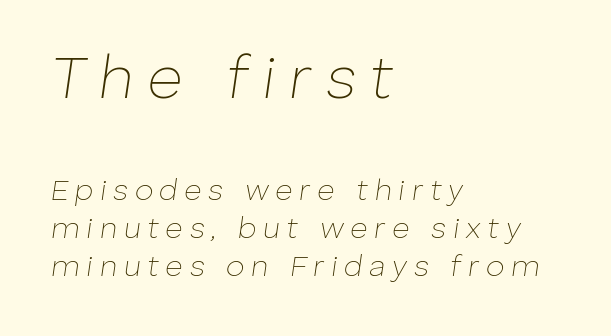
The image shows 61 px thin type, italic (leaning right); set left-aligned, normal line spacing (1.27x), unusually wide letter spacing (+0.22 em), not underlined; the first (top) block is 2.03x larger; low stroke contrast and a medium x-height.
